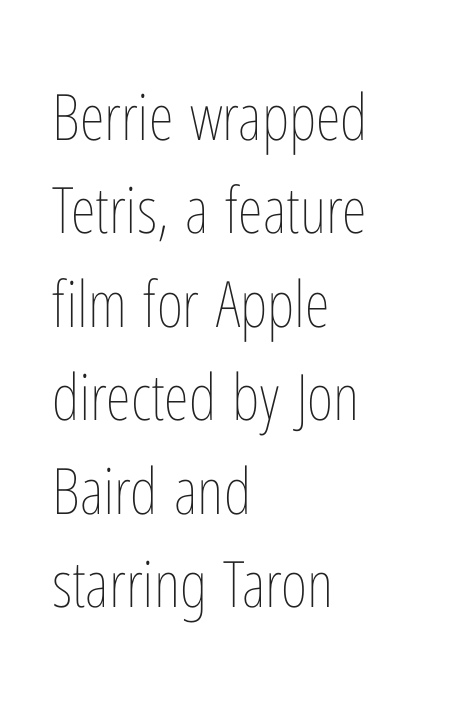
Notice how the stems are strictly vertical — no italics here. No extra ink here — the face is not bold. The area under the type is left untouched. Here the glyphs are tracked normally, forming tight word shapes.
